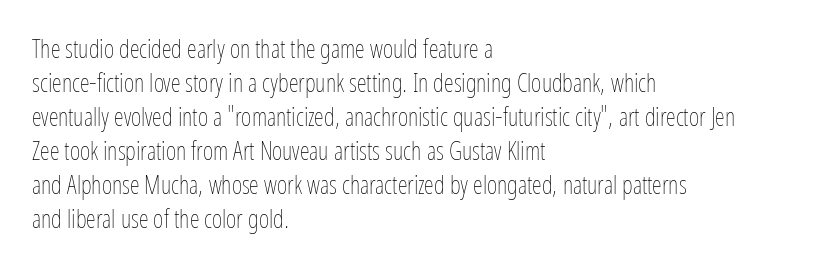
{"italic": "no", "bold": "no", "underline": "no", "align": "left", "line_spacing": "normal", "line_spacing_ratio": 1.36, "letter_spacing": "normal", "letter_spacing_em": 0.0, "glyph_px": 25}
